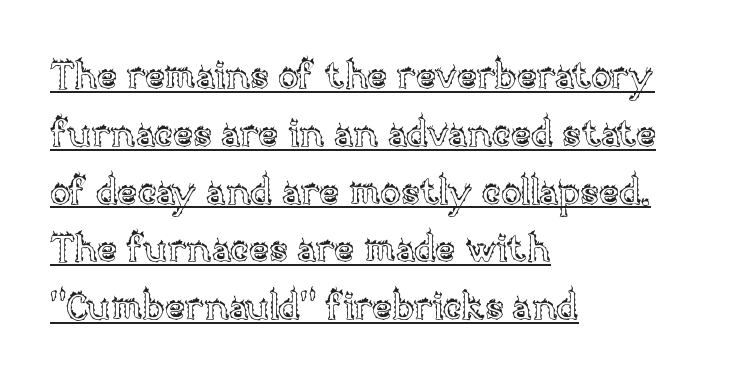
Horizontal alignment here is leftward, the default for most running prose. This sample uses an upright cut, with every glyph sitting square on the baseline. Line spacing here is normal. A typesetter would call this zero additional tracking.
